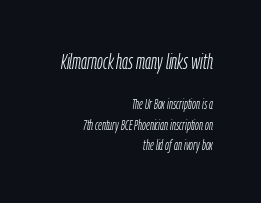
Q: Is the text bold? A: No.
Q: Is the text italic (slanted)? A: Yes, it leans right by about 9 degrees.
Q: Is the text underlined? A: No.
Q: How is the paragraph aligned? A: Right-aligned.
Q: Is the spacing between letters normal or unusually wide? A: Normal.
Q: Is the spacing between lines tight, normal or loose? A: Normal.
Q: Which block of text is set in a larger size, the first (top) or the second (bottom)? A: The first (top) one.
